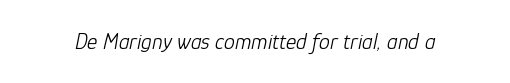
Compared with typical body copy, the letter spacing here is the same. Style check: oblique. Stems here are at most as thick as an everyday book face. Bare-footed words on every line.
